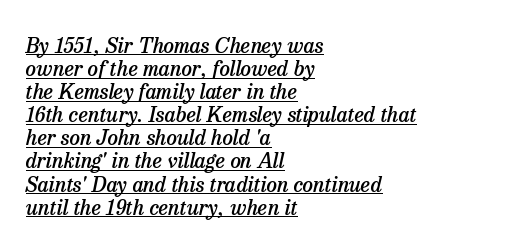
Q: Is the text bold? A: Semi-bold.
Q: Is the text italic (slanted)? A: Yes, it leans right by about 13 degrees.
Q: Is the text underlined? A: Yes.
Q: How is the paragraph aligned? A: Left-aligned.
Q: Is the spacing between letters normal or unusually wide? A: Normal.
Q: Is the spacing between lines tight, normal or loose? A: Tight.
